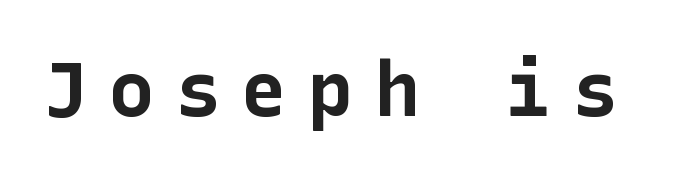
Nothing sits at the stroke ends, so this counts as sans-serif. Clear beneath every line of the passage. These lines have a slow, spaced-out rhythm from letter to letter. Heft: maximum for text — a bold. If you drew a line through each stem, it would be perfectly vertical.
